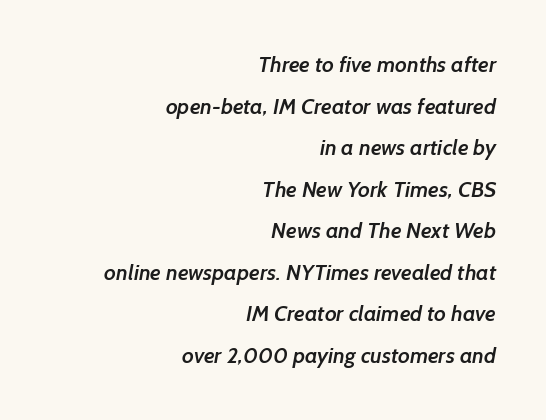
The image shows 22 px text type; set right-aligned, line spacing 1.89x, normal letter spacing, not underlined.
